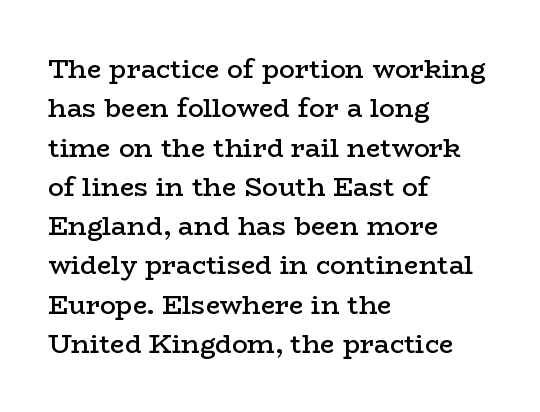
Q: Is the text bold? A: Semi-bold.
Q: Is the text italic (slanted)? A: No, it is upright.
Q: Is the text underlined? A: No.
Q: How is the paragraph aligned? A: Left-aligned.
Q: Is the spacing between letters normal or unusually wide? A: Normal.
Q: Is the spacing between lines tight, normal or loose? A: Normal.
